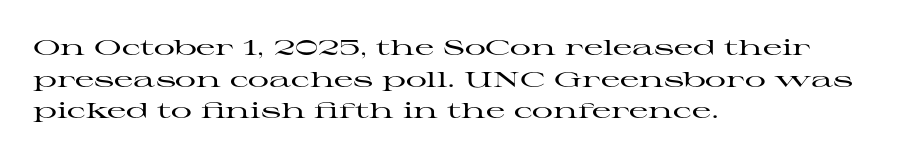
Q: Is the text italic (slanted)? A: No, it is upright.
Q: Is the text underlined? A: No.
Q: How is the paragraph aligned? A: Left-aligned.
Q: Is the spacing between letters normal or unusually wide? A: Normal.
Q: Is the spacing between lines tight, normal or loose? A: Normal.
